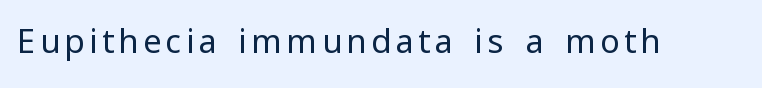
The image shows 33 px regular-weight sans-serif type, upright; set not underlined; low stroke contrast and a medium x-height.
